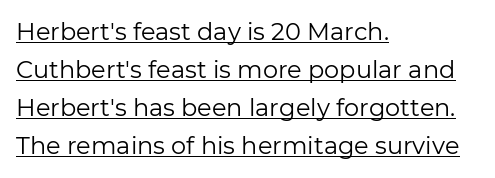
The lettering stays uniformly vertical, giving the passage a roman look. The passage shown is underscored from start to finish. Regarding leading, the lines here are spaced in the standard way. Short note: letters normally spaced. No extra ink here — the face is not bold. Notice how the passage keeps a crisp vertical edge on the left only.
